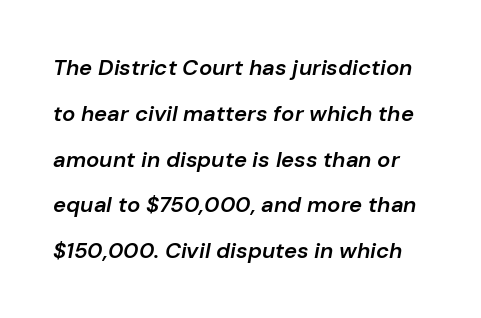
Q: Is the text bold? A: Semi-bold.
Q: Is the text italic (slanted)? A: Yes, it leans right by about 10 degrees.
Q: Is the text underlined? A: No.
Q: Is the spacing between letters normal or unusually wide? A: Normal.
Q: Is the spacing between lines tight, normal or loose? A: Loose.
